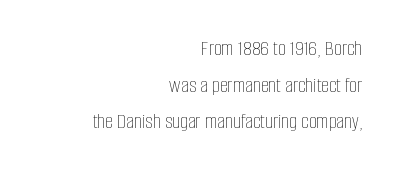
{"italic": "no", "bold": "no", "underline": "no", "align": "right", "line_spacing": "normal", "line_spacing_ratio": 1.66, "letter_spacing": "normal", "letter_spacing_em": 0.0, "glyph_px": 22}
